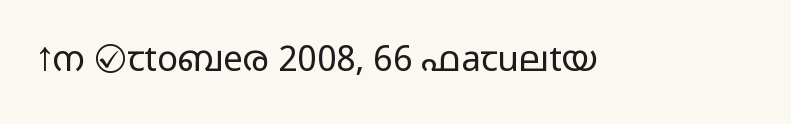
{"serif": "no", "italic": "no", "bold": "no", "weight": "light", "width": "wide", "stroke_contrast": "low", "x_height": "medium", "monospaced": "no", "underline": "no", "letter_spacing": "normal", "letter_spacing_em": 0.0, "glyph_px": 35}
